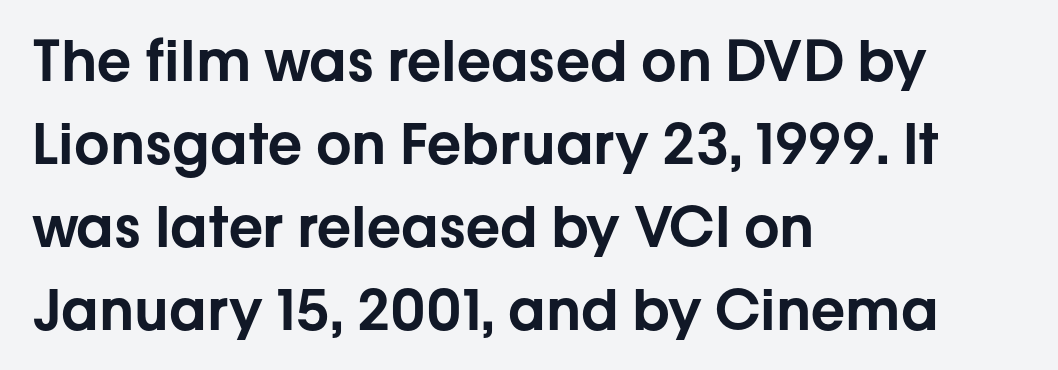
The image shows 56 px sans-serif type, upright; set left-aligned, normal line spacing (1.48x), normal letter spacing, not underlined; low stroke contrast and a medium x-height.
